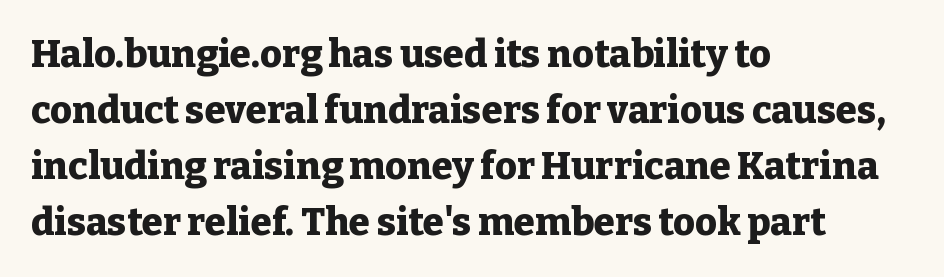
Q: Is the text bold? A: Yes.
Q: Is the text italic (slanted)? A: No, it is upright.
Q: Is the typeface a serif or a sans-serif typeface? A: Serif.
Q: Is the text underlined? A: No.
Q: How is the paragraph aligned? A: Left-aligned.
Q: Is the spacing between letters normal or unusually wide? A: Normal.
Q: Is the spacing between lines tight, normal or loose? A: Normal.
Q: Width (condensed, normal, or wide)? A: Normal.
Q: Stroke contrast? A: Low.
Q: x-height? A: Medium.
Q: Monospaced? A: No.
